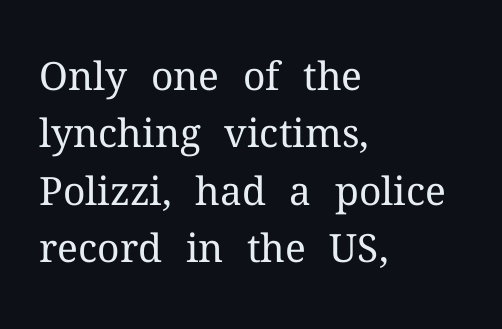
{"serif": "yes", "italic": "no", "bold": "no", "weight": "regular", "width": "normal", "stroke_contrast": "medium", "x_height": "medium", "monospaced": "no", "underline": "no", "align": "left", "line_spacing": "normal", "line_spacing_ratio": 1.47, "letter_spacing": "normal", "letter_spacing_em": 0.0, "glyph_px": 39}
